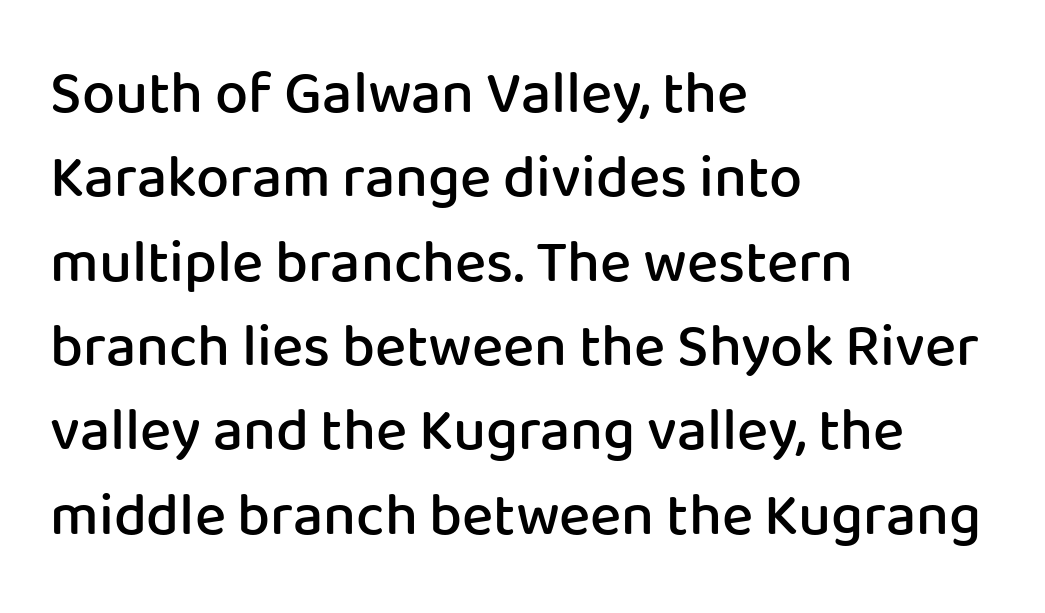
{"serif": "no", "italic": "no", "bold": "semi", "weight": "semibold", "width": "normal", "stroke_contrast": "low", "x_height": "medium", "monospaced": "no", "underline": "no", "align": "left", "line_spacing": "normal", "line_spacing_ratio": 1.43, "letter_spacing": "normal", "letter_spacing_em": 0.0, "glyph_px": 59}
